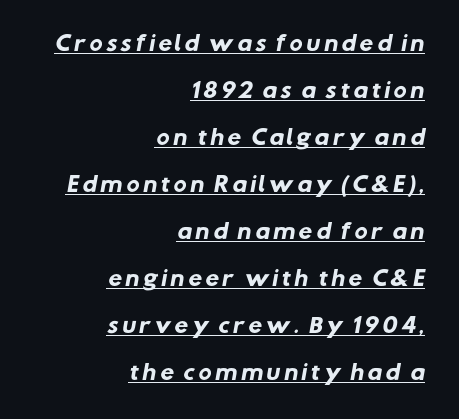
The image shows 20 px bold type; set right-aligned, loose line spacing (2.35x), underlined.
